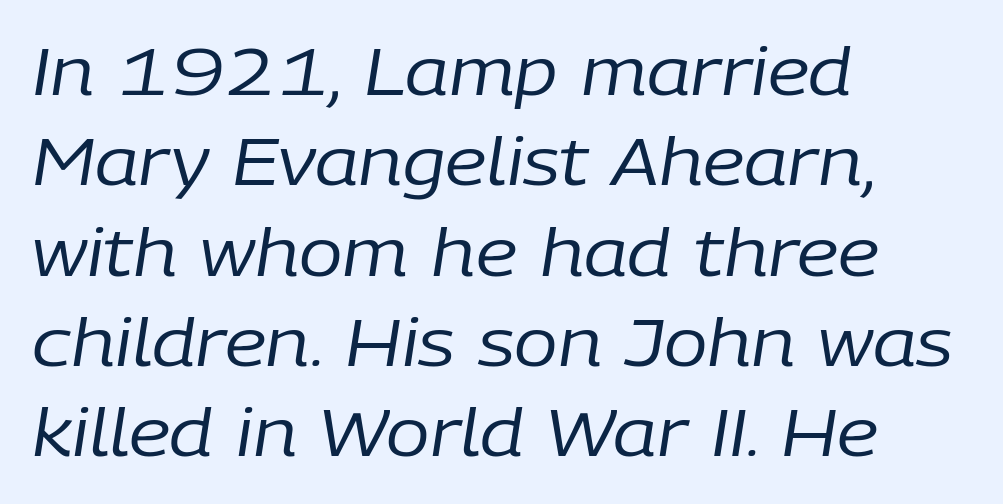
It's the slanting kind of type. The vertical gap from one line to the next is medium. Honestly, the letter spacing is just normal — you wouldn't notice it. The specimen omits any rule beneath the text block's lines.
